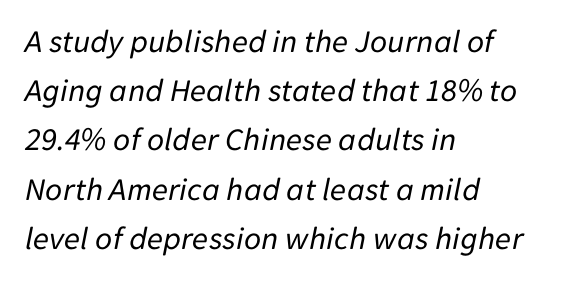
The image shows 33 px regular-weight type, italic (leaning right); set left-aligned, normal line spacing (1.49x), normal letter spacing, not underlined; low stroke contrast and a medium x-height.
